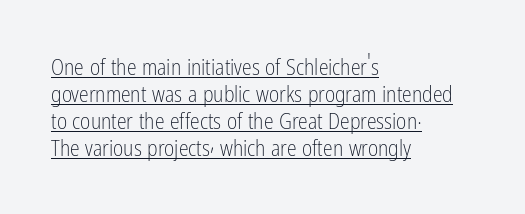
The image shows 22 px text type, upright; set left-aligned, line spacing 1.22x, normal letter spacing, underlined.
